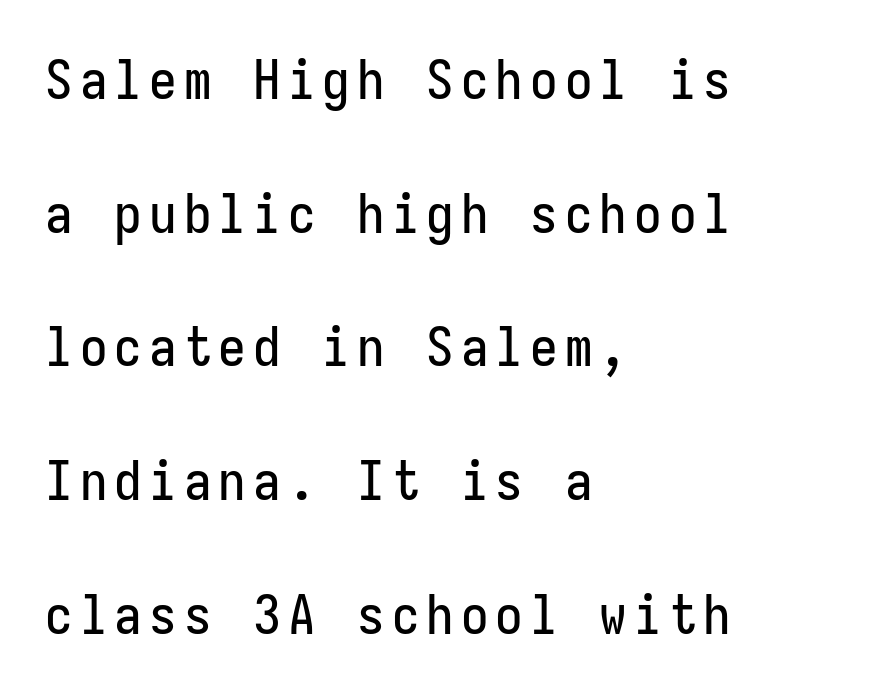
{"serif": "no", "italic": "no", "width": "condensed", "stroke_contrast": "low", "x_height": "medium", "underline": "no", "align": "left", "line_spacing": "loose", "line_spacing_ratio": 2.43, "glyph_px": 55}
